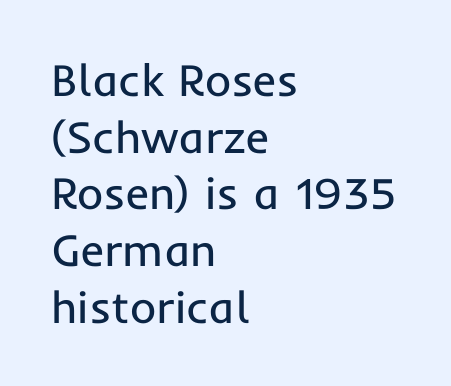
Q: Is the text bold? A: No.
Q: Is the text italic (slanted)? A: No, it is upright.
Q: Is the typeface a serif or a sans-serif typeface? A: Sans-serif.
Q: Is the text underlined? A: No.
Q: How is the paragraph aligned? A: Left-aligned.
Q: Is the spacing between letters normal or unusually wide? A: Normal.
Q: Is the spacing between lines tight, normal or loose? A: Normal.
Q: Width (condensed, normal, or wide)? A: Normal.
Q: Stroke contrast? A: Low.
Q: x-height? A: Medium.
Q: Monospaced? A: No.
